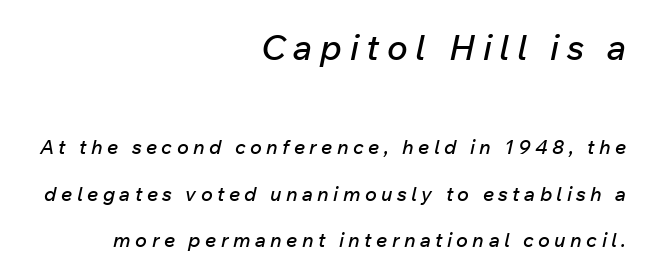
Horizontal bands of white between lines are thick stripes. The specimen reads as italic at a glance. Spacing verdict: proportional, widths tailored to each character. Words appear elongated and porous because spacing is wide. A student would call this right alignment; a typographer would say flush right, rag left.
